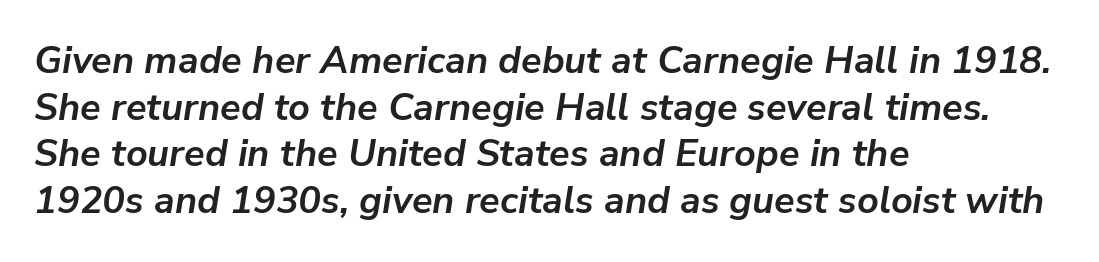
{"italic": "yes", "lean": "right", "slant_degrees": 9, "bold": "yes", "weight": "semibold", "width": "normal", "stroke_contrast": "low", "x_height": "medium", "monospaced": "no", "underline": "no", "align": "left", "line_spacing_ratio": 1.23, "letter_spacing": "normal", "letter_spacing_em": 0.0, "glyph_px": 38}
